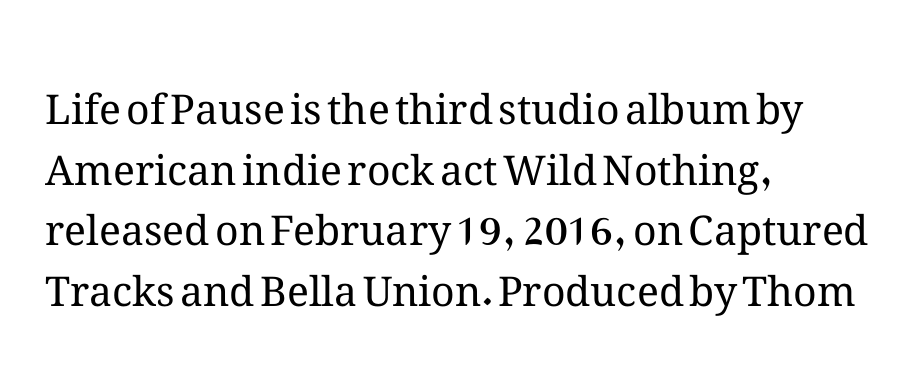
The block of text has a typical density, with ordinary space between rows. This reads as an unemphasized weight, regular at the heaviest. If you drew a ruler down the left edge, every line would touch it. Vertical strokes here are truly vertical. These lines are rendered in a variable-pitch font.
